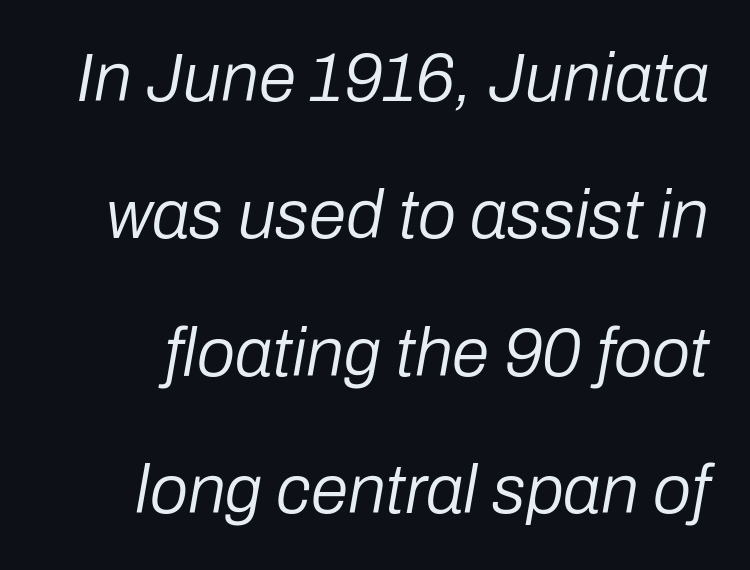
Any mark beneath the type? The region is blank. The letters advance in unequal steps, a hallmark of proportional type. Tracking here is standard; glyphs follow each other at the usual distance. Italic: yes, the glyphs are oblique. Honestly, the rows look like they've been pulled way apart.
